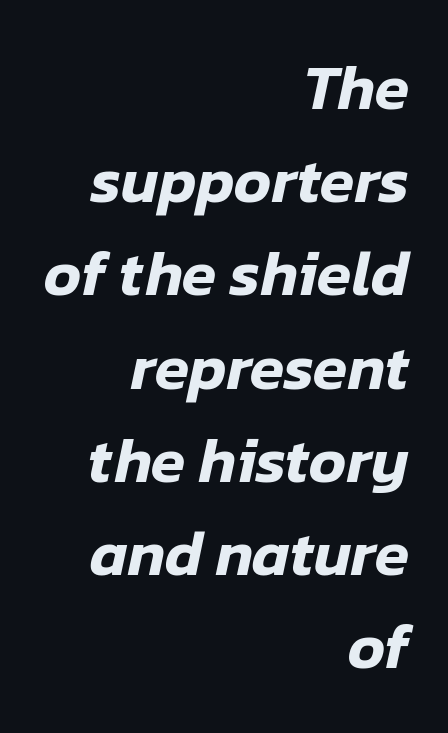
The image shows 63 px text type, italic (leaning right); set right-aligned, normal line spacing (1.48x), normal letter spacing, not underlined; low stroke contrast and a medium x-height.
